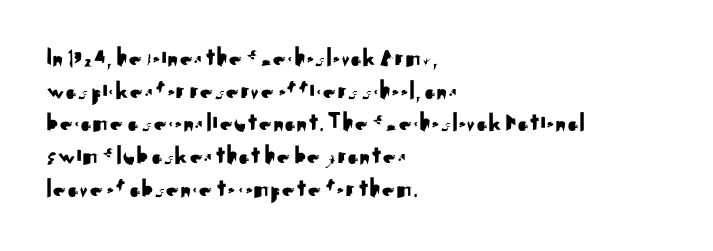
Q: Is the text italic (slanted)? A: No, it is upright.
Q: Is the text underlined? A: No.
Q: How is the paragraph aligned? A: Left-aligned.
Q: Is the spacing between letters normal or unusually wide? A: Normal.
